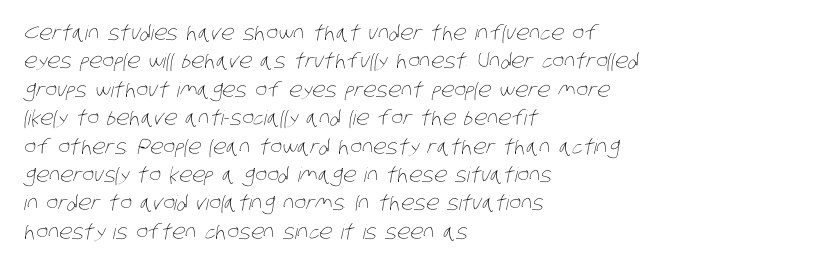
Q: Is the text bold? A: No.
Q: Is the text underlined? A: No.
Q: How is the paragraph aligned? A: Left-aligned.
Q: Is the spacing between letters normal or unusually wide? A: Normal.
Q: Is the spacing between lines tight, normal or loose? A: Normal.
